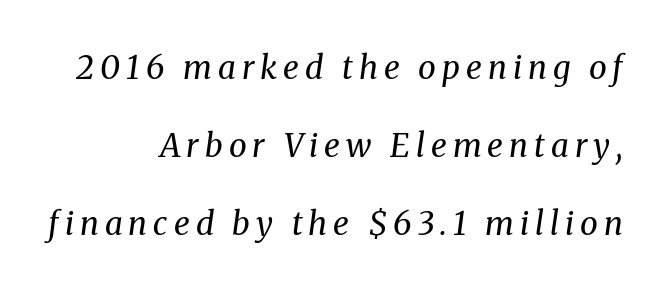
Q: Is the text bold? A: No.
Q: Is the text italic (slanted)? A: Yes, it leans right by about 8 degrees.
Q: Is the typeface a serif or a sans-serif typeface? A: Serif.
Q: Is the text underlined? A: No.
Q: How is the paragraph aligned? A: Right-aligned.
Q: Is the spacing between lines tight, normal or loose? A: Loose.
Q: Width (condensed, normal, or wide)? A: Normal.
Q: Stroke contrast? A: Medium.
Q: x-height? A: Medium.
Q: Monospaced? A: No.
